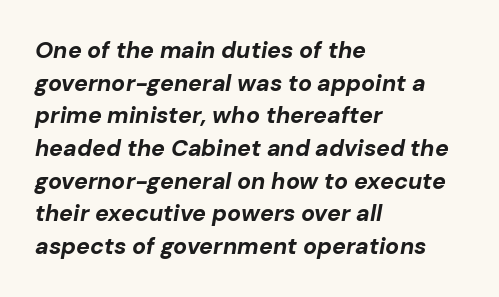
{"italic": "yes", "lean": "right", "slant_degrees": 10, "bold": "yes", "underline": "no", "align": "left", "line_spacing": "normal", "line_spacing_ratio": 1.42, "letter_spacing": "normal", "letter_spacing_em": 0.0, "glyph_px": 23}
